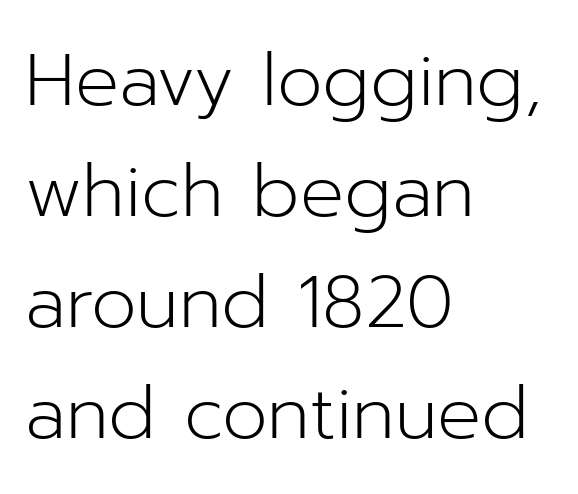
Q: Is the text bold? A: No.
Q: Is the text italic (slanted)? A: No, it is upright.
Q: Is the typeface a serif or a sans-serif typeface? A: Sans-serif.
Q: Is the text underlined? A: No.
Q: How is the paragraph aligned? A: Left-aligned.
Q: Is the spacing between letters normal or unusually wide? A: Normal.
Q: Is the spacing between lines tight, normal or loose? A: Normal.
Q: Width (condensed, normal, or wide)? A: Normal.
Q: Stroke contrast? A: Low.
Q: x-height? A: Medium.
Q: Monospaced? A: No.
